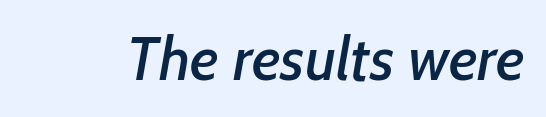
{"serif": "no", "width": "normal", "stroke_contrast": "low", "x_height": "medium", "monospaced": "no", "underline": "no", "letter_spacing": "normal", "letter_spacing_em": 0.0, "glyph_px": 61}
